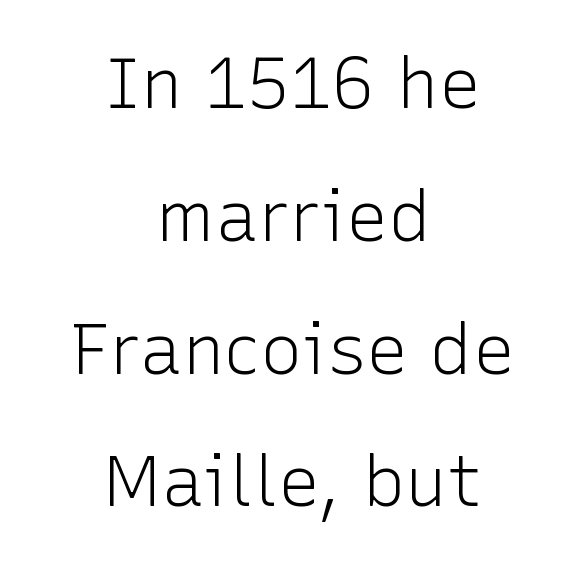
Q: Is the text bold? A: No.
Q: Is the text italic (slanted)? A: No, it is upright.
Q: Is the typeface a serif or a sans-serif typeface? A: Sans-serif.
Q: Is the text underlined? A: No.
Q: How is the paragraph aligned? A: Centered.
Q: Is the spacing between letters normal or unusually wide? A: Normal.
Q: Width (condensed, normal, or wide)? A: Normal.
Q: Stroke contrast? A: Low.
Q: x-height? A: Medium.
Q: Monospaced? A: No.
